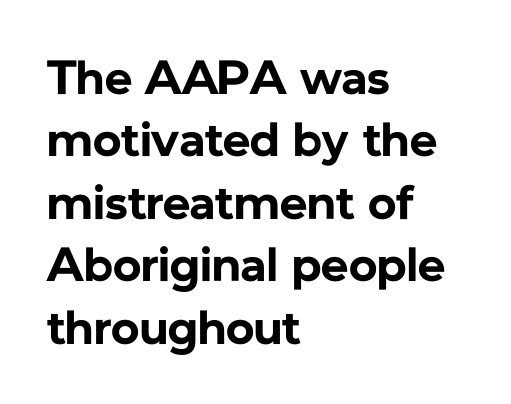
The passage shown is emphatically bold. The letters sit at their default tracking, neither squeezed nor spread. Font category for this specimen: sans-serif. Do the characters align in a grid? No, the font is proportional.
